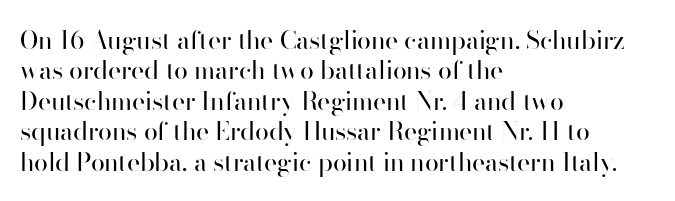
The image shows 25 px text type, upright; set left-aligned, line spacing 1.22x, normal letter spacing, not underlined.
